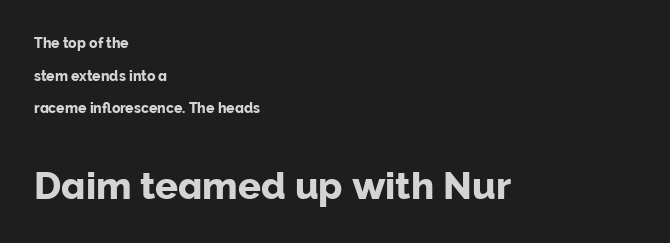
Just letters on the line, the space beneath them empty. Here the designer chose a conventional face with non-uniform glyph widths. The typography opts for an upright posture over an oblique one. Spacing between characters is what you'd get straight out of the box.
